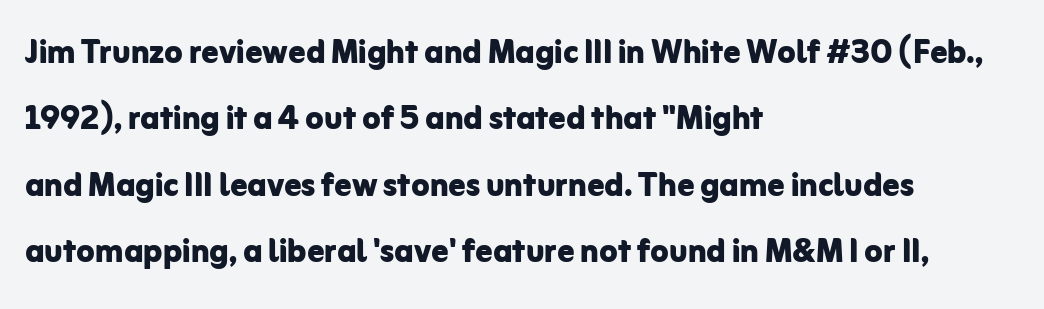
The letters stand upright; this is a roman face. Summary of weight: heavy, a full bold. The tracking reads as untouched default to a designer's eye. Every row of glyphs begins at an identical x-position on the left.
